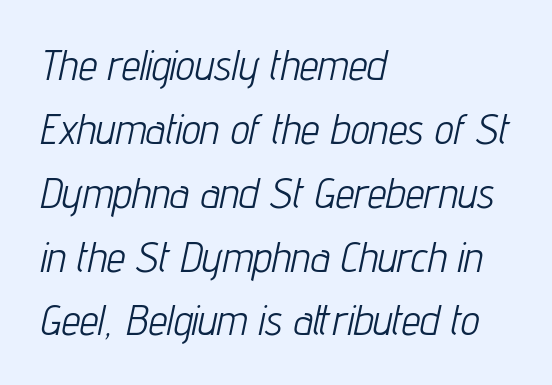
A bare baseline throughout the passage. The rendering uses natural spacing where letterforms have individual widths. In terms of leading, this rendering sits right in the middle. The letterforms sit shoulder to shoulder at normal distance. The passage shown is not bold in any degree. Each line starts at the same left margin while the right side varies.
